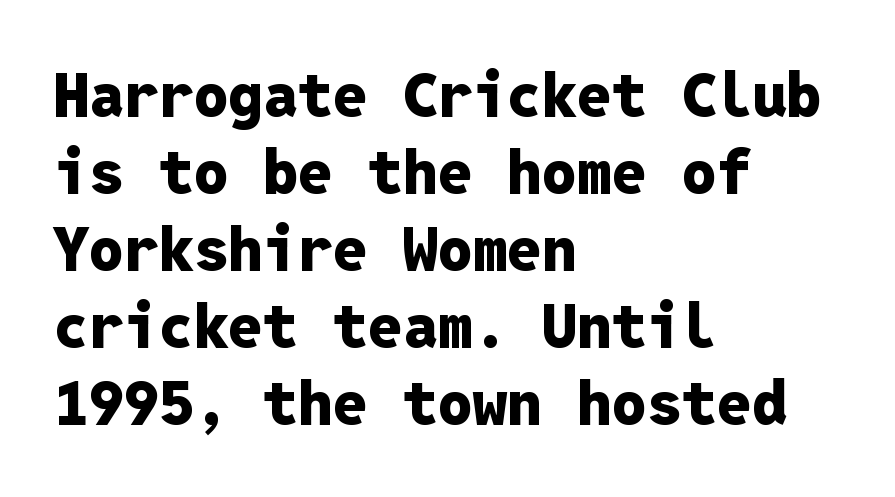
{"serif": "no", "italic": "no", "bold": "yes", "weight": "heavy", "width": "normal", "stroke_contrast": "low", "x_height": "medium", "monospaced": "yes", "underline": "no", "align": "left", "line_spacing_ratio": 1.24, "letter_spacing": "normal", "letter_spacing_em": 0.0, "glyph_px": 62}
